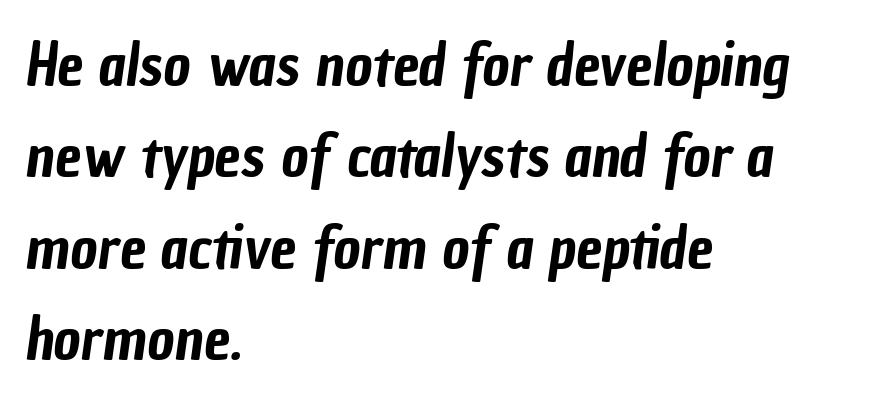
The image shows 59 px condensed sans-serif type; set left-aligned, normal line spacing (1.55x), normal letter spacing, not underlined; low stroke contrast and a medium x-height.
